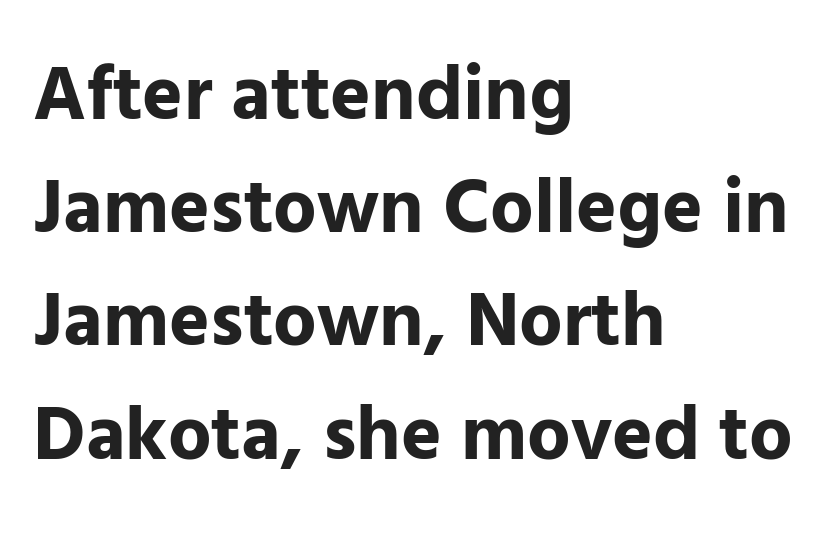
Q: Is the text bold? A: Yes.
Q: Is the text italic (slanted)? A: No, it is upright.
Q: Is the typeface a serif or a sans-serif typeface? A: Sans-serif.
Q: Is the text underlined? A: No.
Q: How is the paragraph aligned? A: Left-aligned.
Q: Is the spacing between letters normal or unusually wide? A: Normal.
Q: Is the spacing between lines tight, normal or loose? A: Normal.
Q: Width (condensed, normal, or wide)? A: Normal.
Q: Stroke contrast? A: Low.
Q: x-height? A: Medium.
Q: Monospaced? A: No.
